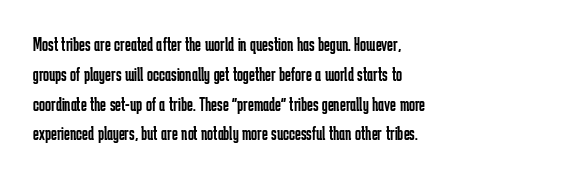
{"italic": "no", "bold": "no", "underline": "no", "align": "left", "line_spacing": "normal", "line_spacing_ratio": 1.49, "letter_spacing": "normal", "letter_spacing_em": 0.0, "glyph_px": 20}
